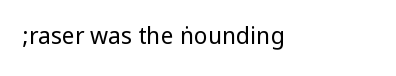
The image shows 23 px text type, upright; set left-aligned, normal letter spacing, not underlined.
